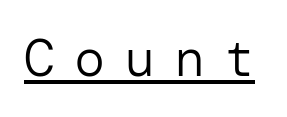
Q: Is the text bold? A: No.
Q: Is the text italic (slanted)? A: No, it is upright.
Q: Is the typeface a serif or a sans-serif typeface? A: Sans-serif.
Q: Is the text underlined? A: Yes.
Q: Is the spacing between letters normal or unusually wide? A: Unusually wide.
Q: Width (condensed, normal, or wide)? A: Normal.
Q: Stroke contrast? A: Low.
Q: x-height? A: Medium.
